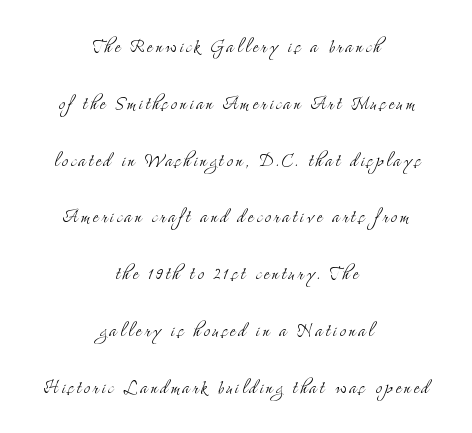
Q: Is the text bold? A: No.
Q: Is the text italic (slanted)? A: Yes.
Q: Is the text underlined? A: No.
Q: How is the paragraph aligned? A: Centered.
Q: Is the spacing between lines tight, normal or loose? A: Loose.
